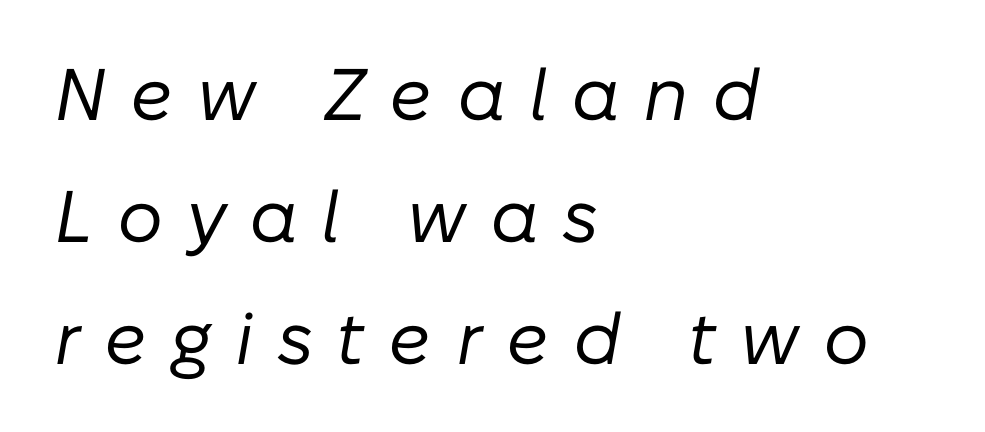
Q: Is the text bold? A: No.
Q: Is the text italic (slanted)? A: Yes, it leans right by about 10 degrees.
Q: Is the text underlined? A: No.
Q: How is the paragraph aligned? A: Left-aligned.
Q: Is the spacing between letters normal or unusually wide? A: Unusually wide.
Q: Is the spacing between lines tight, normal or loose? A: Normal.
Q: Width (condensed, normal, or wide)? A: Normal.
Q: Stroke contrast? A: Low.
Q: x-height? A: Medium.
Q: Monospaced? A: No.
